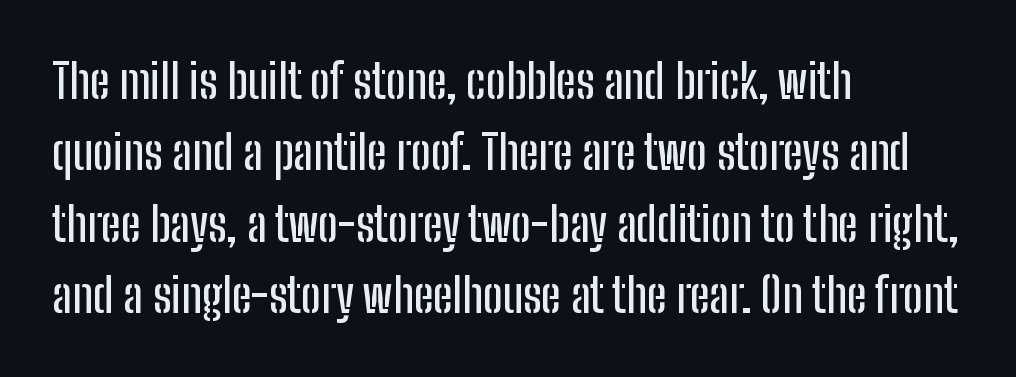
Vertically, the passage feels balanced, rows spaced as you'd expect. This sample uses a sans-serif face. No word sits above an underline. This rendering uses left alignment, leaving the right contour irregular. Proportional: the letters do not fall into vertical columns. Letter spacing: default.
